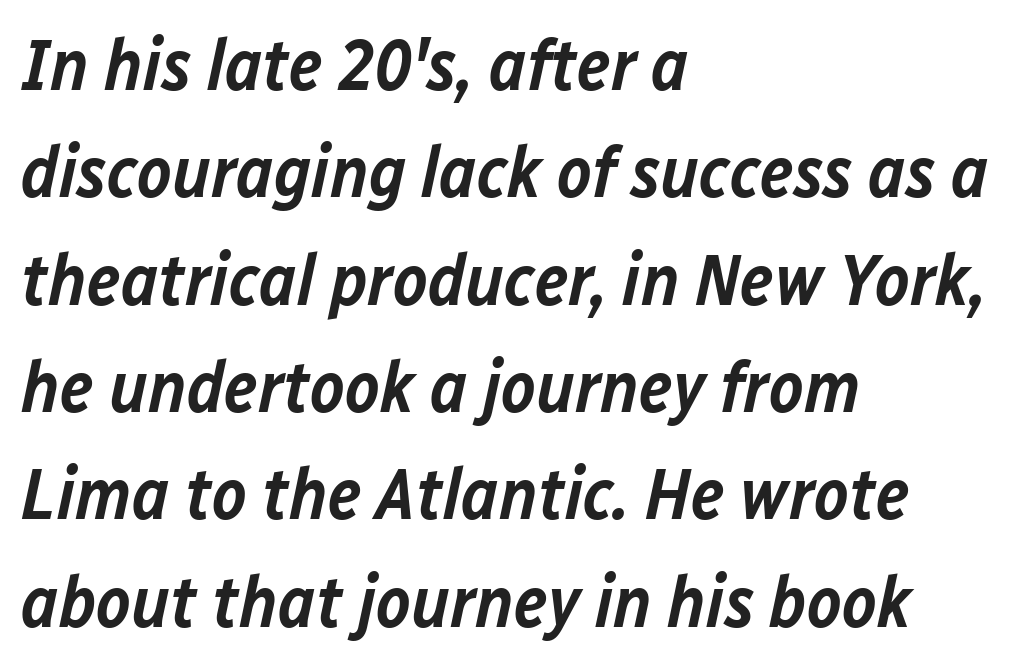
Q: Is the text bold? A: Semi-bold.
Q: Is the text italic (slanted)? A: Yes, it leans right by about 12 degrees.
Q: Is the text underlined? A: No.
Q: How is the paragraph aligned? A: Left-aligned.
Q: Is the spacing between letters normal or unusually wide? A: Normal.
Q: Is the spacing between lines tight, normal or loose? A: Normal.
Q: Width (condensed, normal, or wide)? A: Normal.
Q: Stroke contrast? A: Low.
Q: x-height? A: Medium.
Q: Monospaced? A: No.
